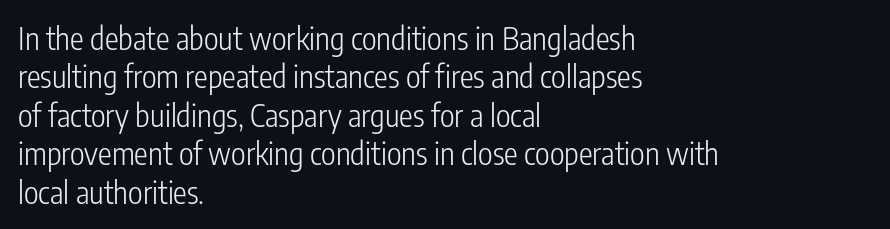
The image shows 31 px light, condensed sans-serif type, upright; set left-aligned, line spacing 1.24x, normal letter spacing, not underlined; low stroke contrast and a medium x-height.
